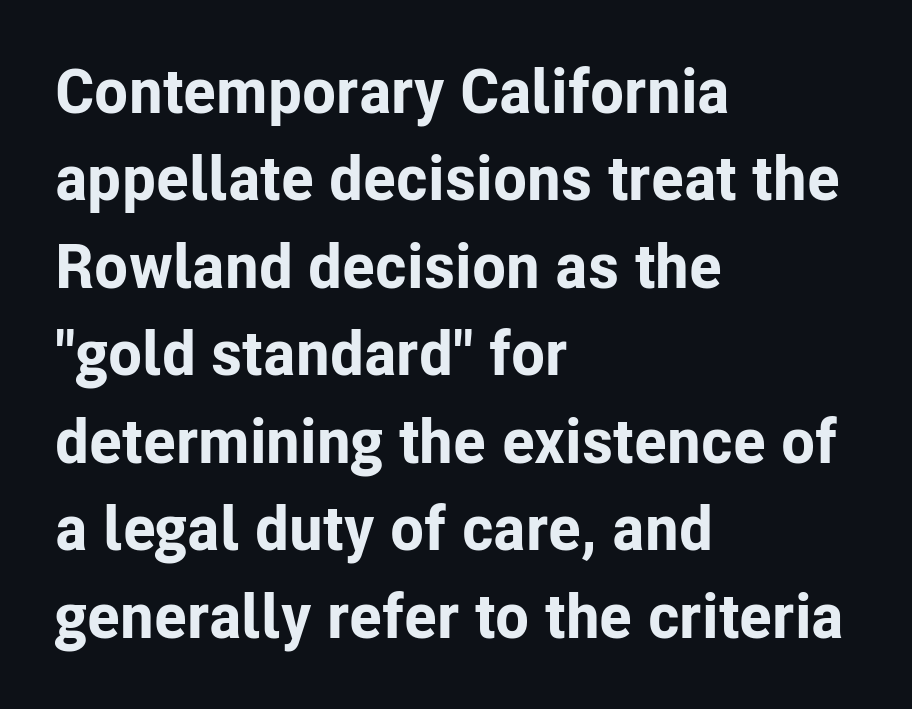
The image shows 62 px bold sans-serif type, upright; set left-aligned, normal line spacing (1.41x), normal letter spacing, not underlined; low stroke contrast and a medium x-height.
